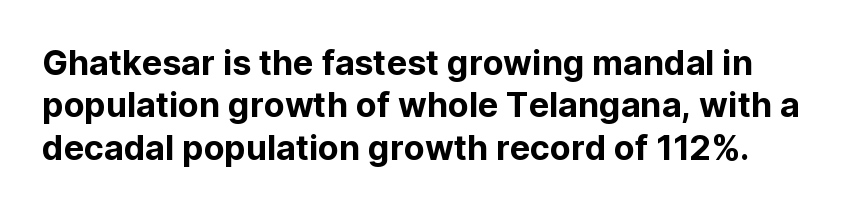
The image shows 34 px sans-serif type, upright; set normal line spacing (1.25x), normal letter spacing, not underlined; low stroke contrast and a medium x-height.
